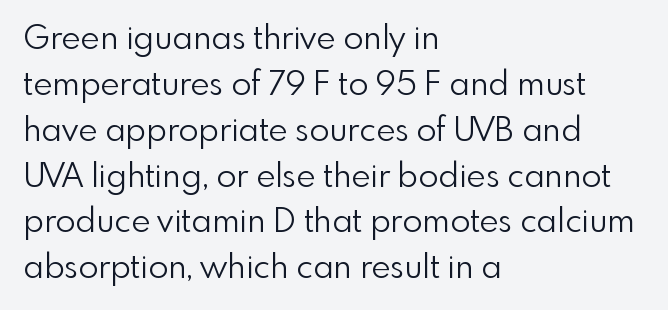
The image shows 33 px light sans-serif type, upright; set left-aligned, normal line spacing (1.39x), normal letter spacing, not underlined; a small x-height.
